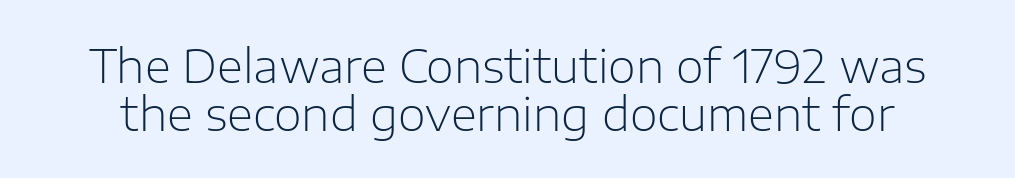
Q: Is the text bold? A: No.
Q: Is the text italic (slanted)? A: No, it is upright.
Q: Is the typeface a serif or a sans-serif typeface? A: Sans-serif.
Q: Is the text underlined? A: No.
Q: Is the spacing between letters normal or unusually wide? A: Normal.
Q: Is the spacing between lines tight, normal or loose? A: Tight.
Q: Width (condensed, normal, or wide)? A: Normal.
Q: Stroke contrast? A: Low.
Q: x-height? A: Medium.
Q: Monospaced? A: No.
